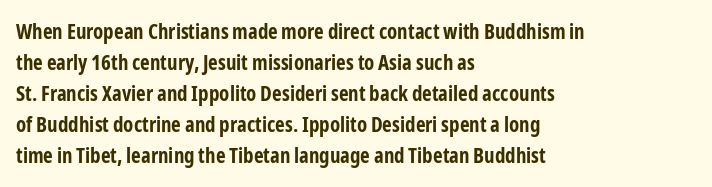
These lines keep a tight, regular rhythm from letter to letter. The typesetting leans heavy: a genuine bold. Line beginnings align vertically; line endings do not. If you drew a line through each stem, it would be perfectly vertical. Letters rest on an invisible, unmarked baseline.
